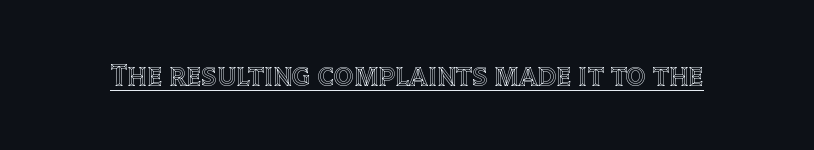
{"italic": "no", "width": "normal", "x_height": "large", "monospaced": "no", "underline": "yes", "letter_spacing": "normal", "letter_spacing_em": 0.0, "glyph_px": 31}
